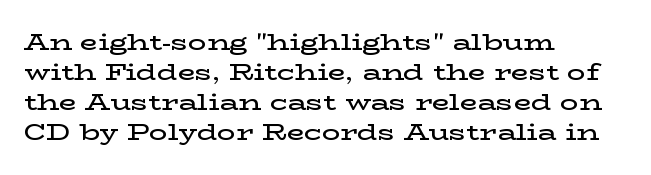
The image shows 23 px text type, upright; set left-aligned, normal line spacing (1.31x), normal letter spacing, not underlined.
